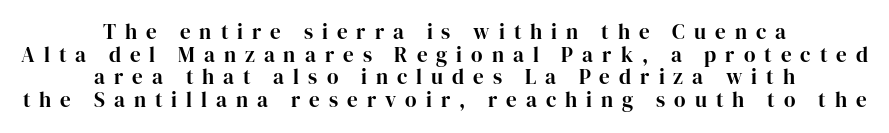
The image shows 21 px text type, upright; set centered, tight line spacing (1.08x), unusually wide letter spacing (+0.43 em), not underlined.
